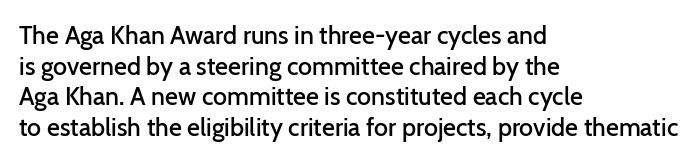
The text block is weighted toward the left margin, trailing off unevenly rightward. What weight is shown? A semibold, between regular and bold. Look at the tracking — it's just the regular setting, nothing added. Quick note: not italic, upright. A bare baseline throughout the passage.
